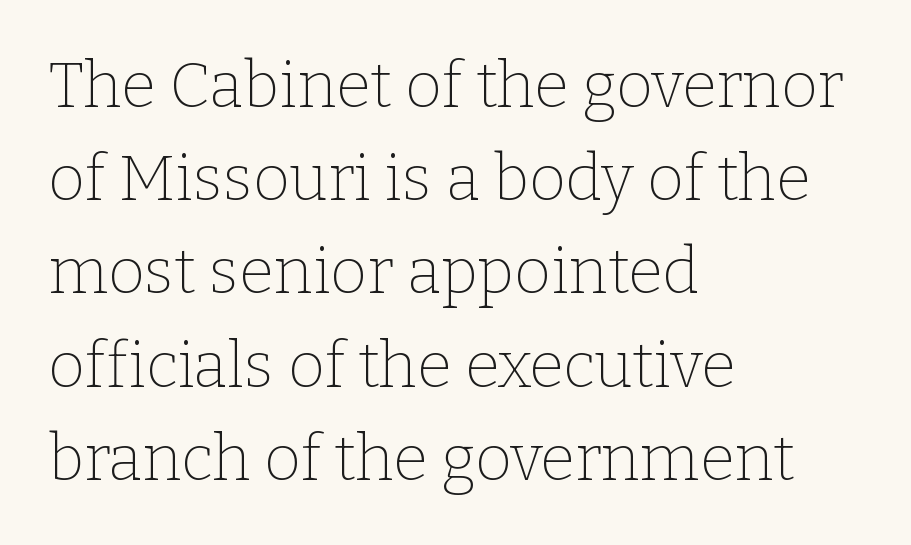
{"serif": "yes", "italic": "no", "bold": "no", "weight": "thin", "width": "normal", "stroke_contrast": "low", "x_height": "medium", "monospaced": "no", "underline": "no", "align": "left", "line_spacing": "normal", "line_spacing_ratio": 1.48, "letter_spacing": "normal", "letter_spacing_em": 0.0, "glyph_px": 63}
